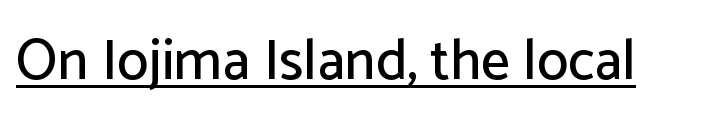
{"serif": "no", "italic": "no", "width": "normal", "stroke_contrast": "low", "x_height": "medium", "monospaced": "no", "underline": "yes", "letter_spacing": "normal", "letter_spacing_em": 0.0, "glyph_px": 57}
